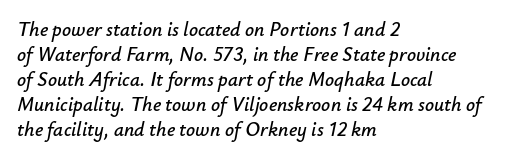
The image shows 20 px text type, italic (leaning right); set left-aligned, normal line spacing (1.25x), normal letter spacing, not underlined.
